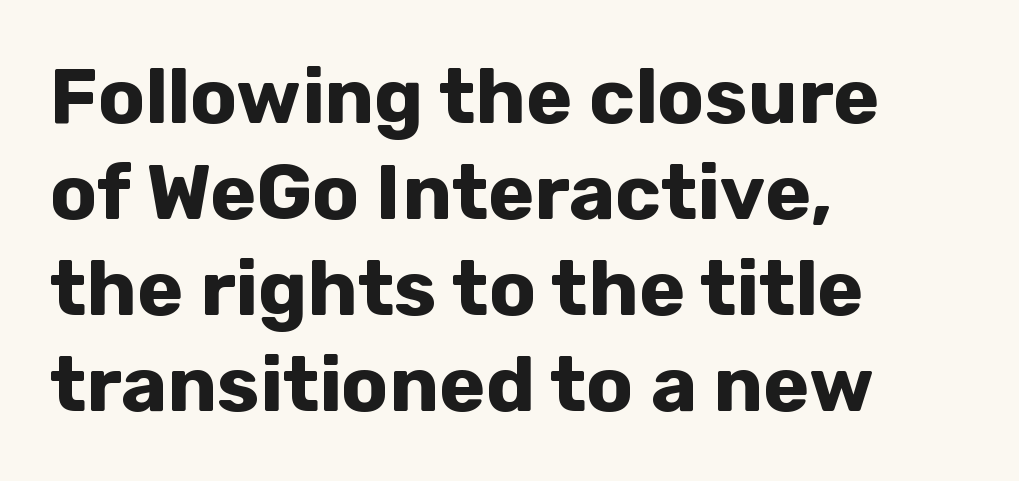
Q: Is the text bold? A: Yes.
Q: Is the text italic (slanted)? A: No, it is upright.
Q: Is the typeface a serif or a sans-serif typeface? A: Sans-serif.
Q: Is the text underlined? A: No.
Q: How is the paragraph aligned? A: Left-aligned.
Q: Is the spacing between letters normal or unusually wide? A: Normal.
Q: Width (condensed, normal, or wide)? A: Normal.
Q: Stroke contrast? A: Low.
Q: x-height? A: Medium.
Q: Monospaced? A: No.
